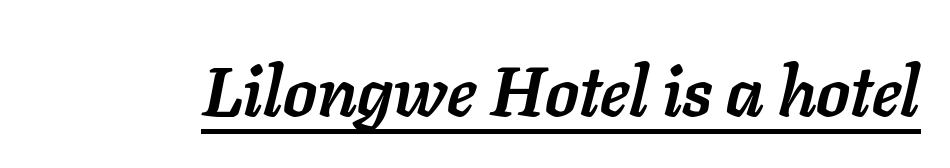
{"italic": "yes", "lean": "right", "slant_degrees": 11, "bold": "yes", "weight": "semibold", "width": "normal", "stroke_contrast": "low", "x_height": "medium", "monospaced": "no", "underline": "yes", "letter_spacing": "normal", "letter_spacing_em": 0.0, "glyph_px": 69}
